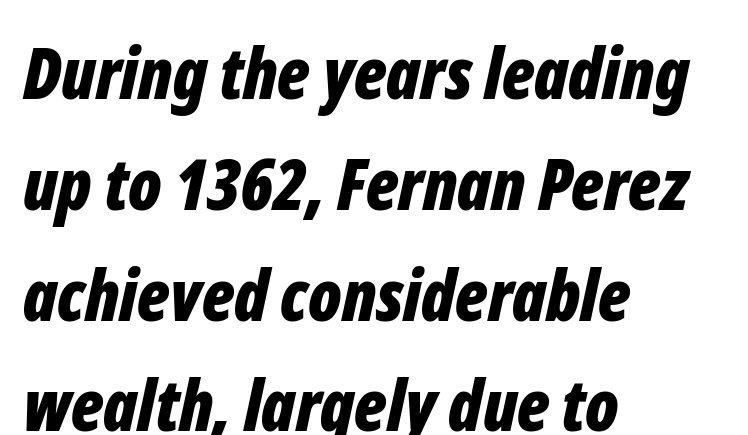
{"italic": "yes", "lean": "right", "slant_degrees": 12, "bold": "yes", "weight": "bold", "width": "condensed", "stroke_contrast": "low", "x_height": "medium", "monospaced": "no", "underline": "no", "align": "left", "line_spacing": "normal", "line_spacing_ratio": 1.56, "letter_spacing": "normal", "letter_spacing_em": 0.0, "glyph_px": 71}
